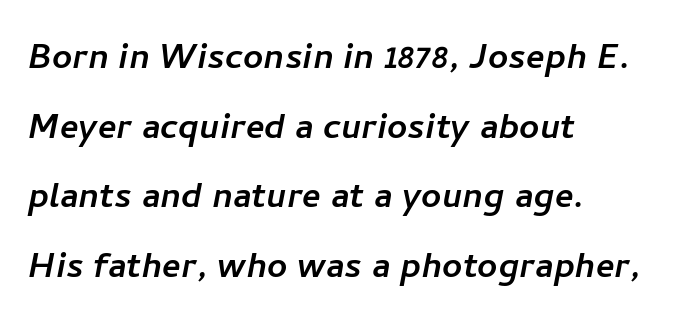
{"serif": "no", "width": "normal", "stroke_contrast": "low", "x_height": "medium", "monospaced": "no", "underline": "no", "align": "left", "line_spacing": "normal", "line_spacing_ratio": 1.58, "letter_spacing": "normal", "letter_spacing_em": 0.0, "glyph_px": 44}
